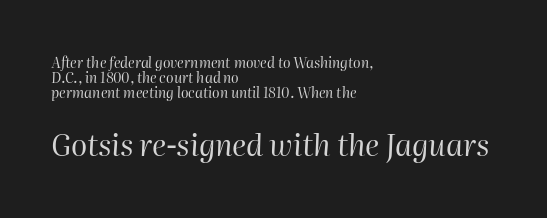
{"italic": "yes", "lean": "right", "slant_degrees": 2, "bold": "no", "weight": "regular", "width": "normal", "stroke_contrast": "high", "x_height": "medium", "monospaced": "no", "underline": "no", "align": "left", "line_spacing": "tight", "line_spacing_ratio": 1.08, "letter_spacing": "normal", "letter_spacing_em": 0.0, "larger_block": "second", "size_ratio": 2.14, "glyph_px": 30}
